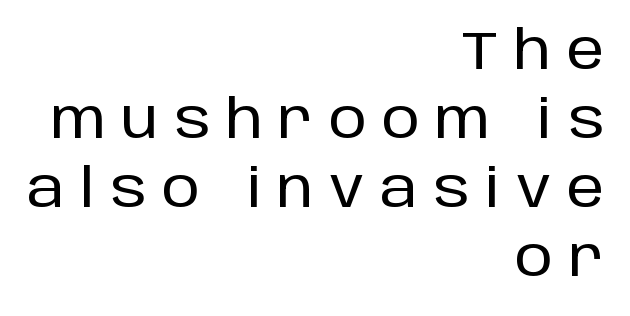
The image shows 54 px sans-serif type, upright; set right-aligned, normal line spacing (1.28x), unusually wide letter spacing (+0.29 em), not underlined; low stroke contrast and a large x-height.
